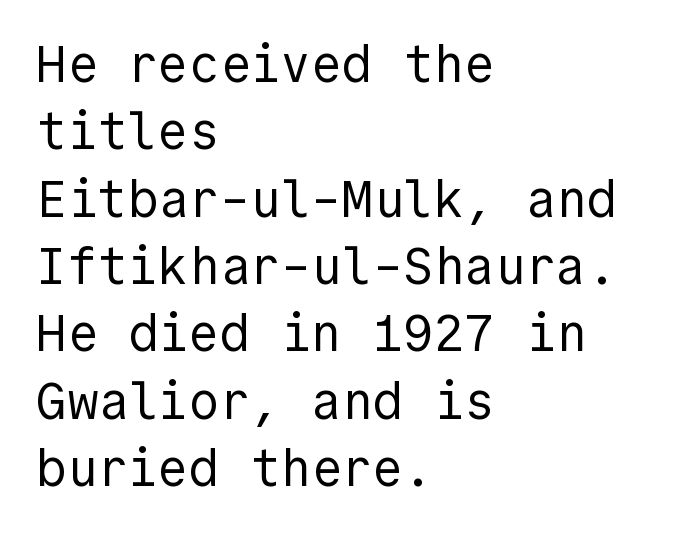
The image shows 51 px regular-weight sans-serif type, upright; set left-aligned, normal line spacing (1.32x), normal letter spacing, not underlined; a medium x-height.
